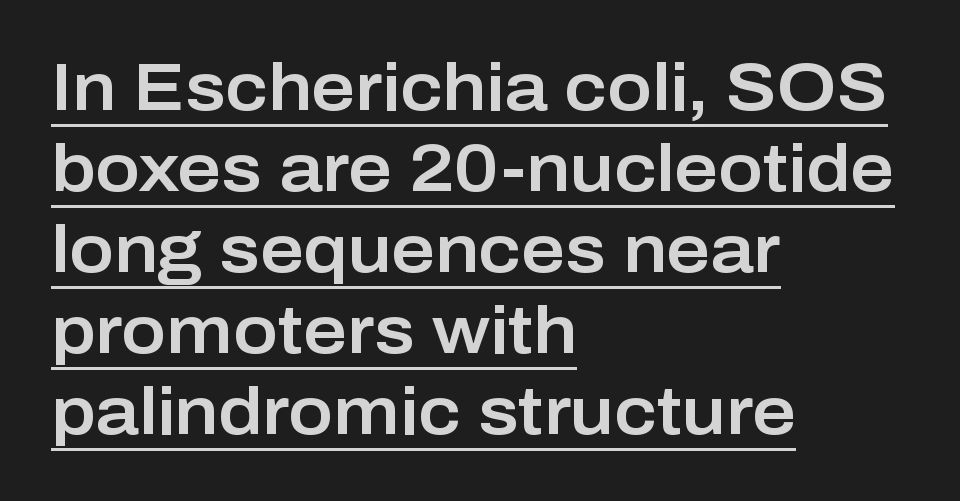
The image shows 67 px sans-serif type, upright; set left-aligned, line spacing 1.21x, normal letter spacing, underlined; low stroke contrast and a medium x-height.
